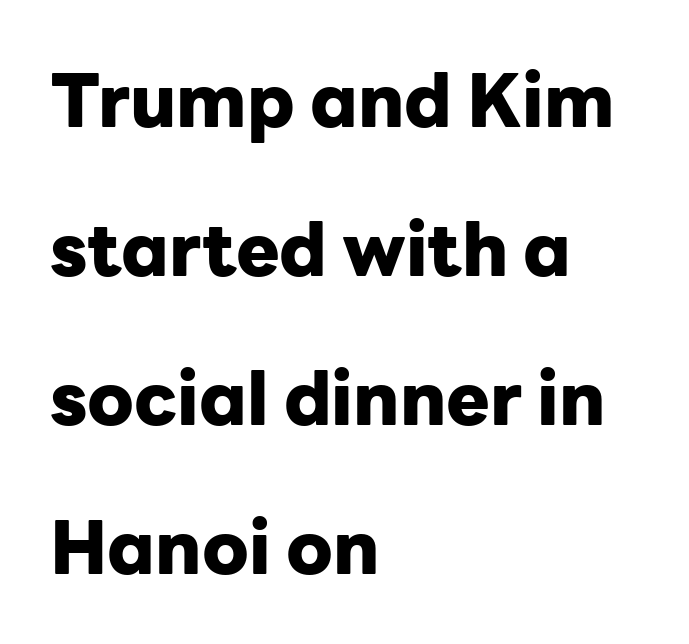
Q: Is the text bold? A: Yes.
Q: Is the text italic (slanted)? A: No, it is upright.
Q: Is the typeface a serif or a sans-serif typeface? A: Sans-serif.
Q: Is the text underlined? A: No.
Q: How is the paragraph aligned? A: Left-aligned.
Q: Is the spacing between letters normal or unusually wide? A: Normal.
Q: Is the spacing between lines tight, normal or loose? A: Loose.
Q: Width (condensed, normal, or wide)? A: Normal.
Q: Stroke contrast? A: Low.
Q: x-height? A: Medium.
Q: Monospaced? A: No.
